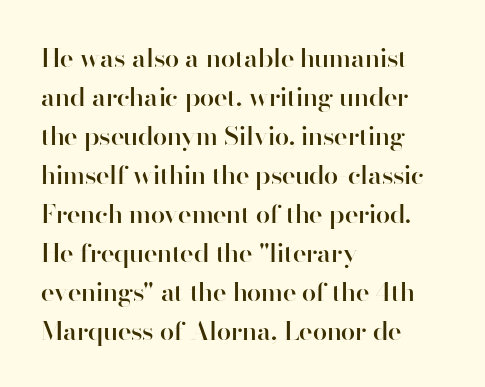
{"italic": "no", "bold": "semi", "underline": "no", "align": "left", "line_spacing": "normal", "line_spacing_ratio": 1.5, "letter_spacing": "normal", "letter_spacing_em": 0.0, "glyph_px": 26}
